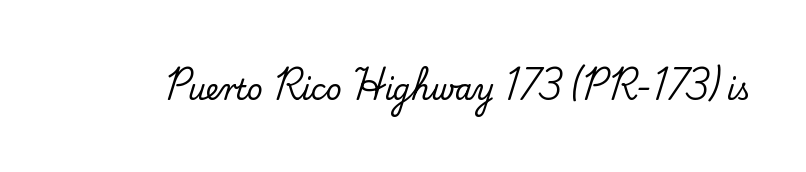
{"serif": "yes", "width": "normal", "stroke_contrast": "low", "x_height": "small", "monospaced": "no", "underline": "no", "letter_spacing": "normal", "letter_spacing_em": 0.0, "glyph_px": 28}
